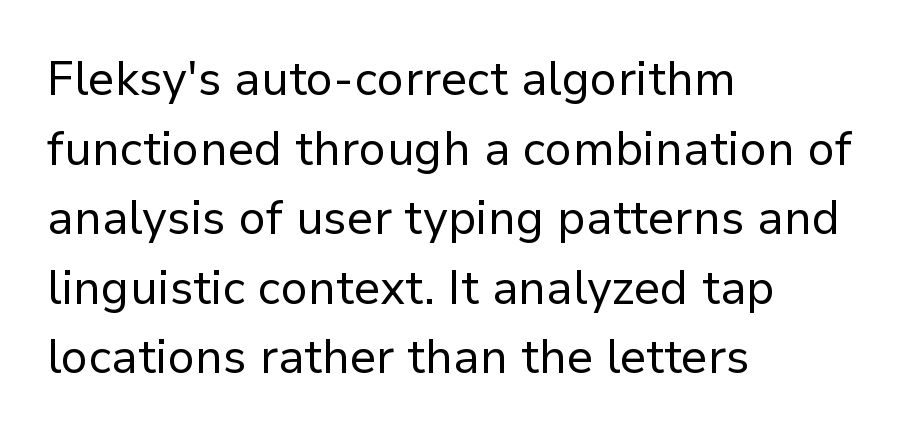
Examine the stroke ends and you'll find no serifs. The gap between lines stays unmarked. The font is comparable to plain body text, perhaps lighter. Varying glyph widths throughout — classic text-font behaviour. Left-aligned paragraph, ragged on the right.
